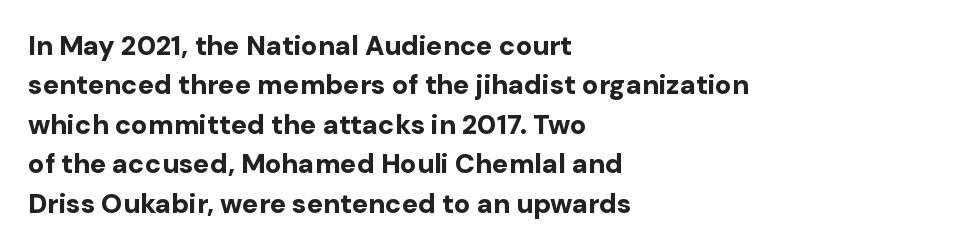
{"italic": "no", "bold": "yes", "underline": "no", "align": "left", "line_spacing": "normal", "line_spacing_ratio": 1.46, "letter_spacing": "normal", "letter_spacing_em": 0.0, "glyph_px": 27}
